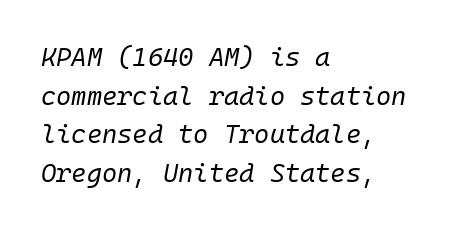
Q: Is the text bold? A: No.
Q: Is the text italic (slanted)? A: Yes, it leans right by about 10 degrees.
Q: Is the text underlined? A: No.
Q: How is the paragraph aligned? A: Left-aligned.
Q: Is the spacing between letters normal or unusually wide? A: Normal.
Q: Is the spacing between lines tight, normal or loose? A: Normal.
